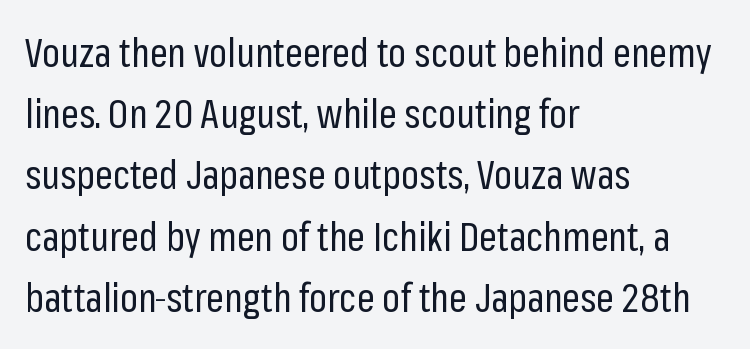
The image shows 39 px regular-weight, condensed sans-serif type, upright; set left-aligned, normal line spacing (1.57x), normal letter spacing, not underlined; low stroke contrast and a medium x-height.
